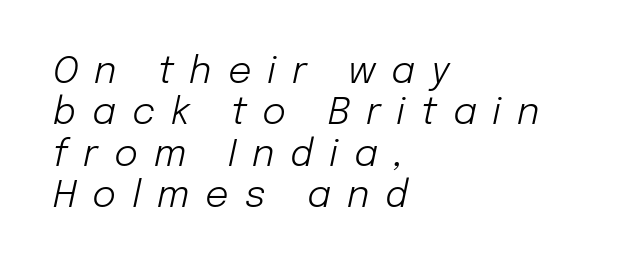
The image shows 37 px light type, italic (leaning right); set left-aligned, tight line spacing (1.12x), unusually wide letter spacing (+0.43 em), not underlined; low stroke contrast and a medium x-height.
